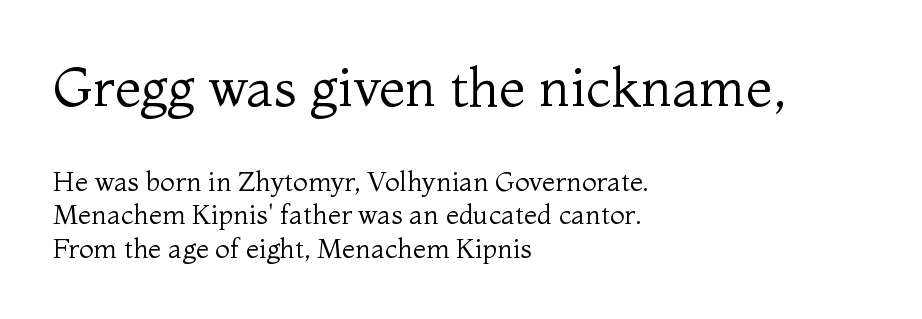
The image shows 54 px regular-weight serif type, upright; set left-aligned, normal line spacing (1.25x), normal letter spacing, not underlined; the first (top) block is 2.0x larger; medium stroke contrast and a medium x-height.
